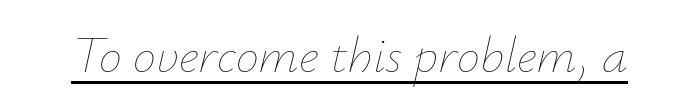
Q: Is the text bold? A: No.
Q: Is the text italic (slanted)? A: Yes, it leans right by about 12 degrees.
Q: Is the text underlined? A: Yes.
Q: Is the spacing between letters normal or unusually wide? A: Normal.
Q: Width (condensed, normal, or wide)? A: Normal.
Q: Stroke contrast? A: Low.
Q: x-height? A: Small.
Q: Monospaced? A: No.
